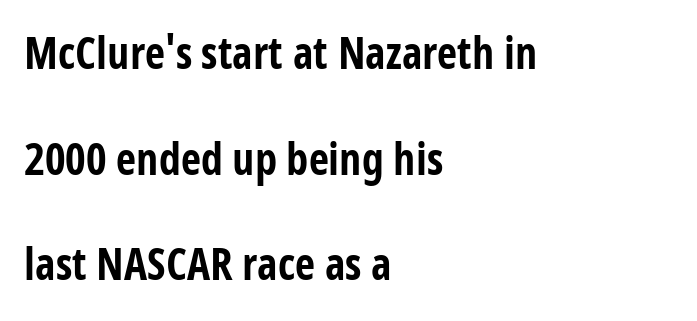
Clear beneath every line of the passage. You'd pick this weight for a headline — it's a proper bold. This is roman type, the default non-slanted kind. Reading down the block, your eye returns to a fixed left position each line.
